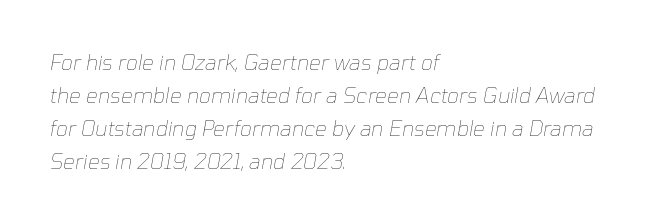
{"italic": "yes", "lean": "right", "slant_degrees": 10, "bold": "no", "underline": "no", "align": "left", "line_spacing": "normal", "line_spacing_ratio": 1.57, "letter_spacing": "normal", "letter_spacing_em": 0.0, "glyph_px": 21}
